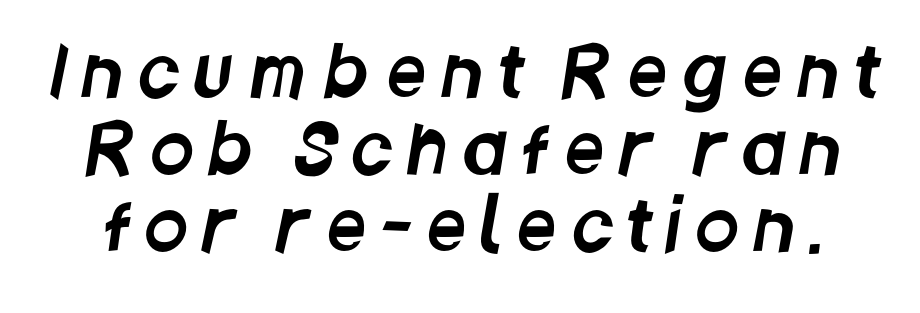
Typographically, this falls in the sans-serif category. A bare baseline throughout the passage. Cramped leading. The horizontal fit of the characters is loose and conspicuously gappy. These lines are rendered in a variable-pitch font.
